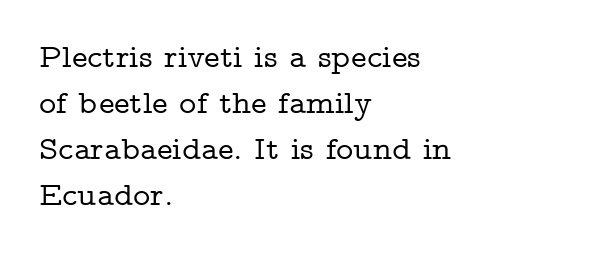
Q: Is the text italic (slanted)? A: No, it is upright.
Q: Is the typeface a serif or a sans-serif typeface? A: Serif.
Q: Is the text underlined? A: No.
Q: How is the paragraph aligned? A: Left-aligned.
Q: Is the spacing between letters normal or unusually wide? A: Normal.
Q: Is the spacing between lines tight, normal or loose? A: Normal.
Q: Width (condensed, normal, or wide)? A: Wide.
Q: Stroke contrast? A: Low.
Q: x-height? A: Medium.
Q: Monospaced? A: No.
